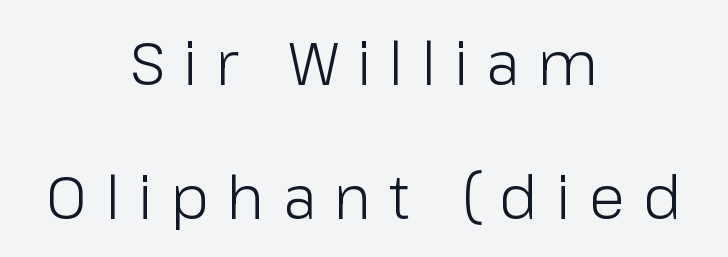
Q: Is the text bold? A: No.
Q: Is the text italic (slanted)? A: No, it is upright.
Q: Is the typeface a serif or a sans-serif typeface? A: Sans-serif.
Q: Is the text underlined? A: No.
Q: How is the paragraph aligned? A: Centered.
Q: Is the spacing between letters normal or unusually wide? A: Unusually wide.
Q: Is the spacing between lines tight, normal or loose? A: Loose.
Q: Width (condensed, normal, or wide)? A: Normal.
Q: Stroke contrast? A: Low.
Q: x-height? A: Medium.
Q: Monospaced? A: No.
